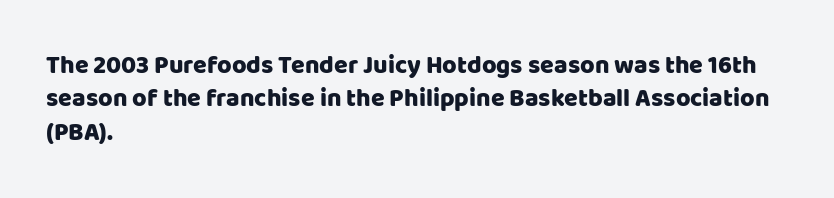
{"italic": "no", "underline": "no", "align": "left", "line_spacing": "normal", "line_spacing_ratio": 1.34, "letter_spacing": "normal", "letter_spacing_em": 0.0, "glyph_px": 25}
